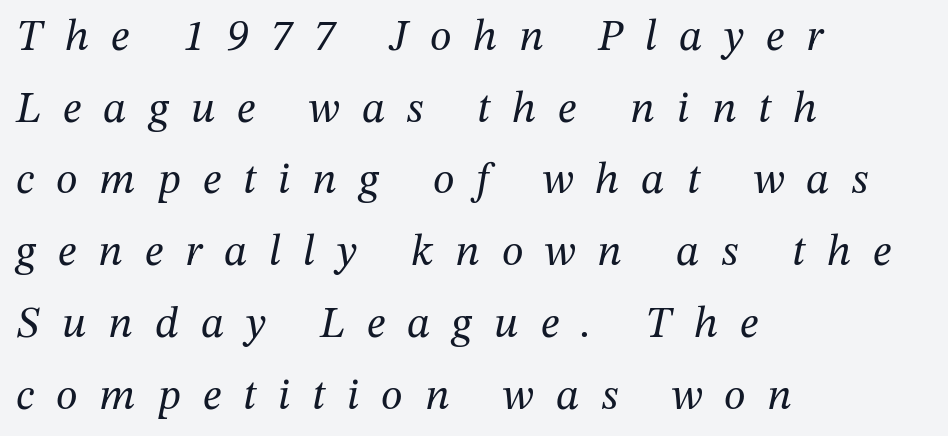
The image shows 44 px regular-weight serif type, italic (leaning right); set left-aligned, normal line spacing (1.63x), unusually wide letter spacing (+0.5 em), not underlined; medium stroke contrast and a medium x-height.
